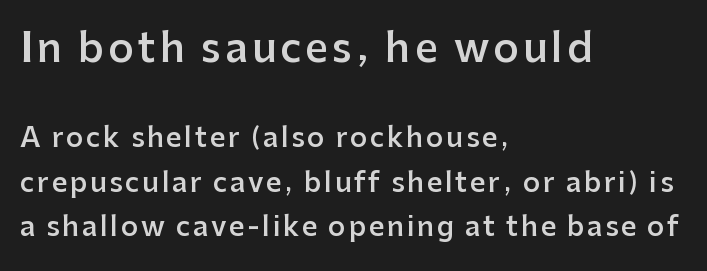
Here the designer chose a conventional face with non-uniform glyph widths. I'd describe the lettering as semibold — firm but not a full bold. The text was rendered using a sans face with plain stroke endings. Words float on clear page, feet unadorned. Of the two passages, the one on top uses the larger point size.
